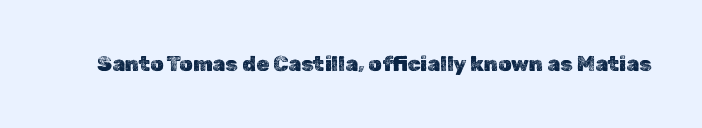
The image shows 21 px text type, upright; set normal letter spacing, not underlined.
